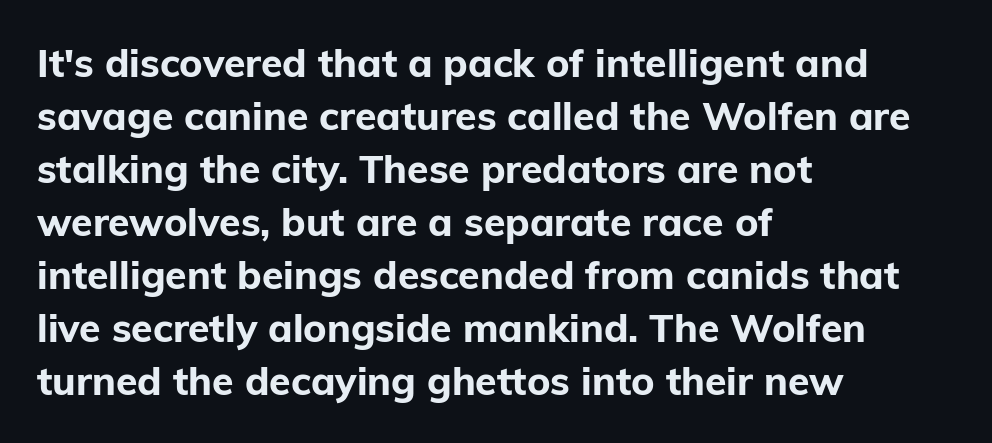
{"serif": "no", "italic": "no", "bold": "yes", "weight": "bold", "width": "normal", "stroke_contrast": "low", "x_height": "medium", "monospaced": "no", "underline": "no", "align": "left", "line_spacing": "normal", "line_spacing_ratio": 1.36, "letter_spacing": "normal", "letter_spacing_em": 0.0, "glyph_px": 39}
